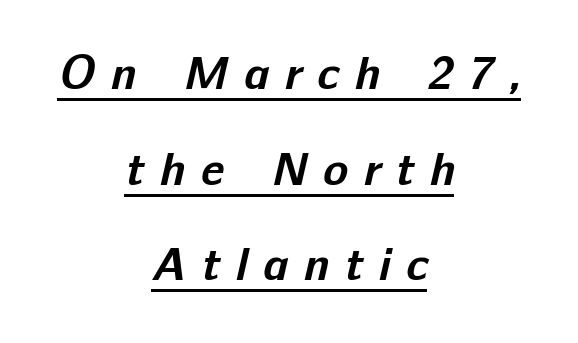
{"serif": "no", "bold": "yes", "weight": "bold", "width": "normal", "stroke_contrast": "low", "x_height": "medium", "monospaced": "no", "underline": "yes", "align": "center", "line_spacing": "loose", "line_spacing_ratio": 2.08, "letter_spacing": "wide", "letter_spacing_em": 0.34, "glyph_px": 46}
